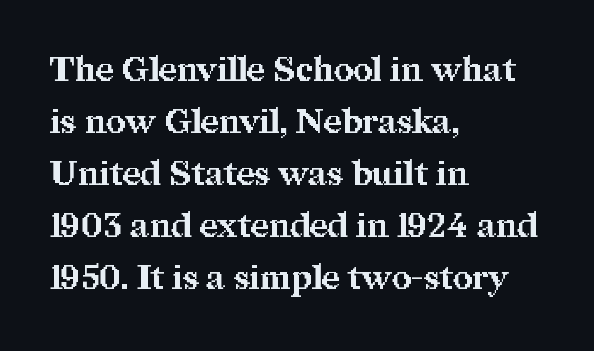
{"serif": "yes", "italic": "no", "bold": "yes", "weight": "bold", "width": "normal", "stroke_contrast": "medium", "x_height": "medium", "monospaced": "no", "underline": "no", "align": "left", "line_spacing": "normal", "line_spacing_ratio": 1.53, "letter_spacing": "normal", "letter_spacing_em": 0.0, "glyph_px": 34}
